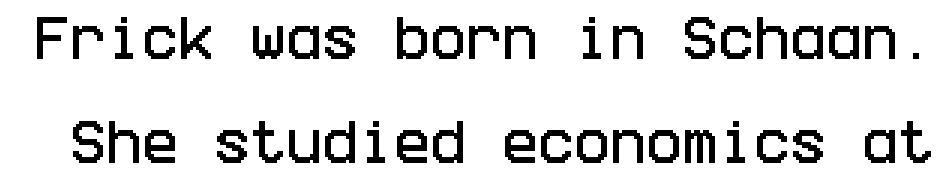
Q: Is the text italic (slanted)? A: No, it is upright.
Q: Is the typeface a serif or a sans-serif typeface? A: Sans-serif.
Q: Is the text underlined? A: No.
Q: Is the spacing between letters normal or unusually wide? A: Normal.
Q: Is the spacing between lines tight, normal or loose? A: Loose.
Q: Width (condensed, normal, or wide)? A: Condensed.
Q: Stroke contrast? A: Low.
Q: x-height? A: Large.
